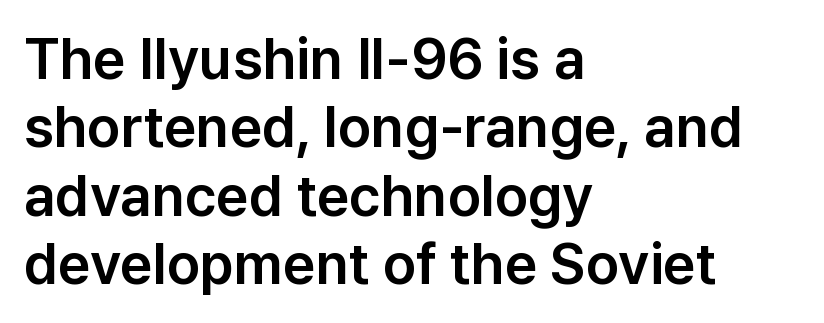
The face used here is a sans, in the tradition of grotesques and geometrics. Character widths vary here, with narrow letters taking less room than wide ones. These lines stack with their left ends in a neat column. In terms of posture, this sample is upright. Default kerning and tracking; the words read as compact shapes.
